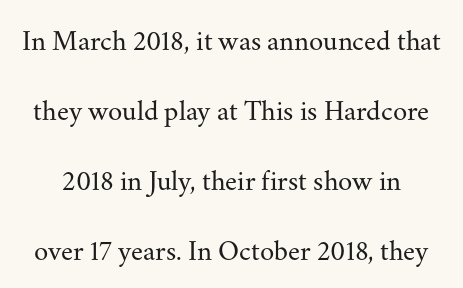
Q: Is the text bold? A: No.
Q: Is the text italic (slanted)? A: No, it is upright.
Q: Is the typeface a serif or a sans-serif typeface? A: Serif.
Q: Is the text underlined? A: No.
Q: Is the spacing between letters normal or unusually wide? A: Normal.
Q: Is the spacing between lines tight, normal or loose? A: Loose.
Q: Width (condensed, normal, or wide)? A: Normal.
Q: Stroke contrast? A: Medium.
Q: x-height? A: Small.
Q: Monospaced? A: No.
